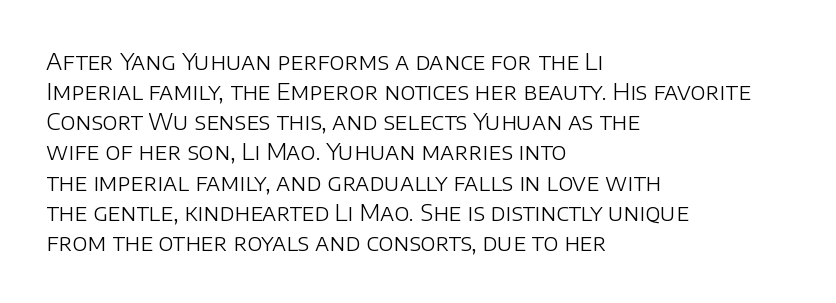
{"italic": "no", "bold": "no", "underline": "no", "align": "left", "line_spacing": "normal", "line_spacing_ratio": 1.31, "letter_spacing": "normal", "letter_spacing_em": 0.0, "glyph_px": 23}
